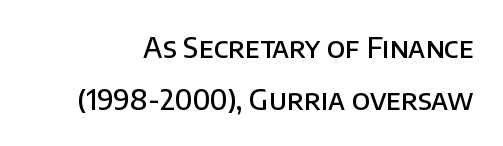
Q: Is the text bold? A: Semi-bold.
Q: Is the text italic (slanted)? A: No, it is upright.
Q: Is the typeface a serif or a sans-serif typeface? A: Sans-serif.
Q: Is the text underlined? A: No.
Q: Is the spacing between letters normal or unusually wide? A: Normal.
Q: Width (condensed, normal, or wide)? A: Normal.
Q: Stroke contrast? A: Low.
Q: x-height? A: Large.
Q: Monospaced? A: No.
